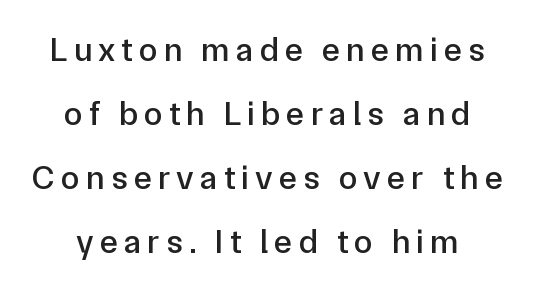
The image shows 34 px sans-serif type, upright; set line spacing 1.88x, not underlined; low stroke contrast and a medium x-height.
